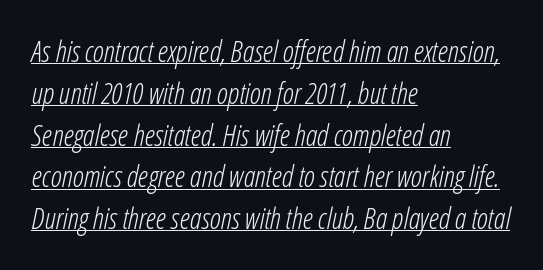
The image shows 29 px light, condensed type, italic (leaning right); set left-aligned, normal line spacing (1.44x), normal letter spacing, underlined; low stroke contrast and a medium x-height.
